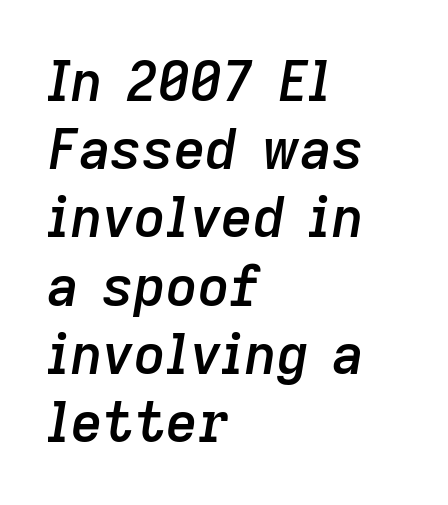
Is this a fixed-width face? No — the glyphs have proportional, varying widths. Does extra space separate the letters? No, they use regular spacing. Style check: oblique. A somewhat darkened texture: the type is semibold rather than bold. This rendering uses left alignment, leaving the right contour irregular.
